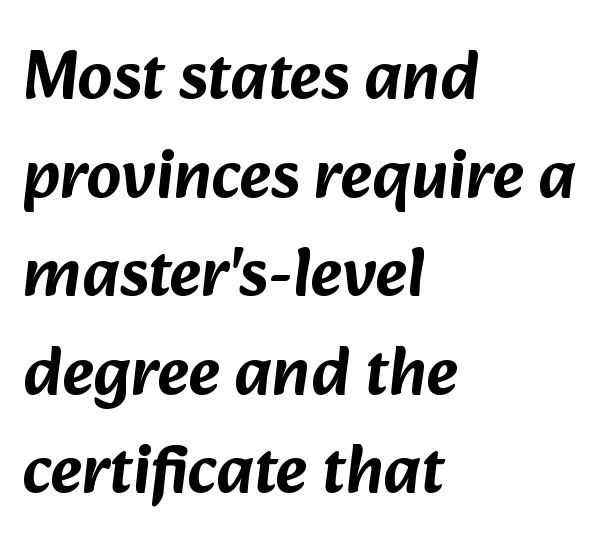
The font family rendered here belongs to the sans-serif group. Note the varied advance widths — an 'i' is clearly narrower than an 'm'. Visually the block forms a straight wall on the left and a jagged coastline on the right. These lines keep a tight, regular rhythm from letter to letter. Successive baselines arrive at the customary interval.
